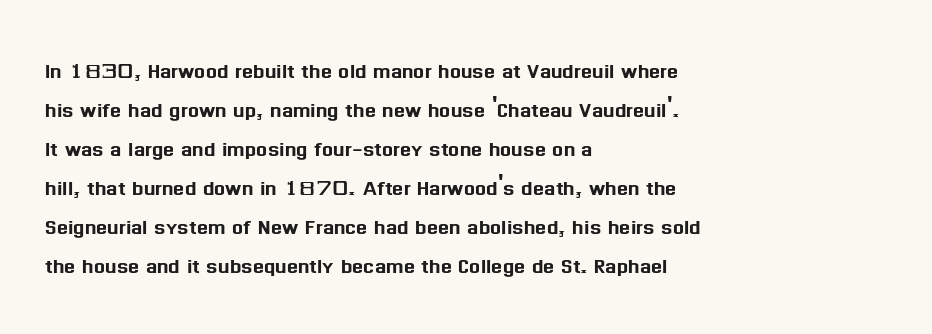
Q: Is the text italic (slanted)? A: No, it is upright.
Q: Is the text underlined? A: No.
Q: How is the paragraph aligned? A: Left-aligned.
Q: Is the spacing between letters normal or unusually wide? A: Normal.
Q: Is the spacing between lines tight, normal or loose? A: Normal.
